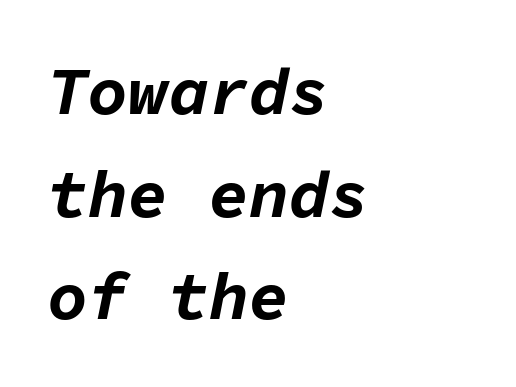
The image shows 67 px bold type, italic (leaning right), monospaced; set left-aligned, normal line spacing (1.53x), normal letter spacing, not underlined; low stroke contrast and a medium x-height.
